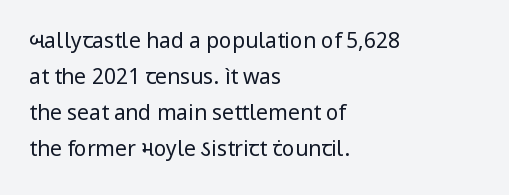
Nothing heavy about these letters — not bold at all. The setting favours the left margin, as ordinary paragraphs usually do. Nobody touched the tracking dial on this one. Upright lettering throughout. This rendering features lettering with no underline.
